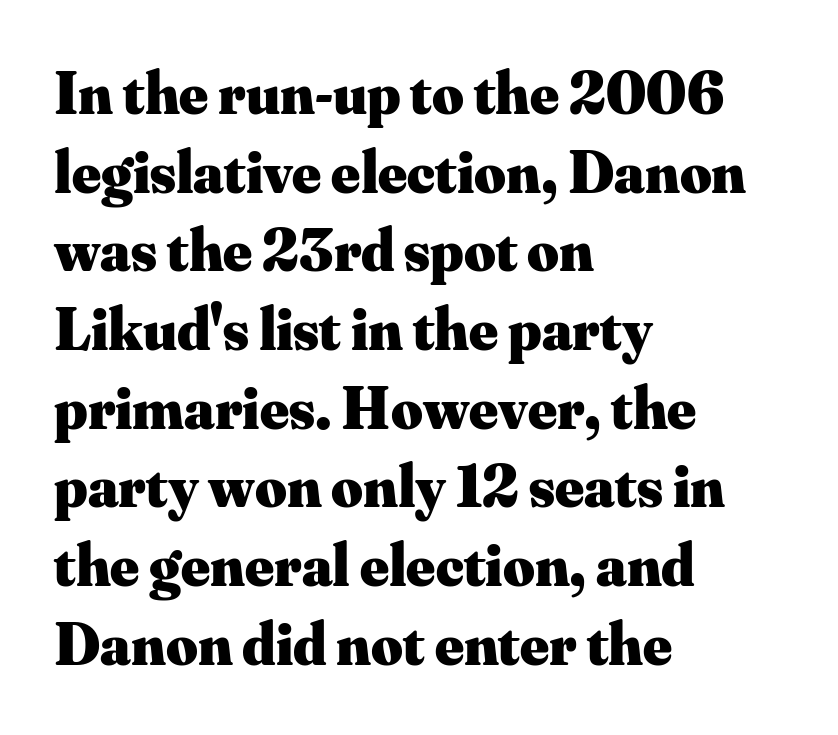
Q: Is the text bold? A: Yes.
Q: Is the text italic (slanted)? A: No, it is upright.
Q: Is the typeface a serif or a sans-serif typeface? A: Serif.
Q: Is the text underlined? A: No.
Q: How is the paragraph aligned? A: Left-aligned.
Q: Is the spacing between letters normal or unusually wide? A: Normal.
Q: Is the spacing between lines tight, normal or loose? A: Normal.
Q: Width (condensed, normal, or wide)? A: Normal.
Q: Stroke contrast? A: Medium.
Q: x-height? A: Small.
Q: Monospaced? A: No.
